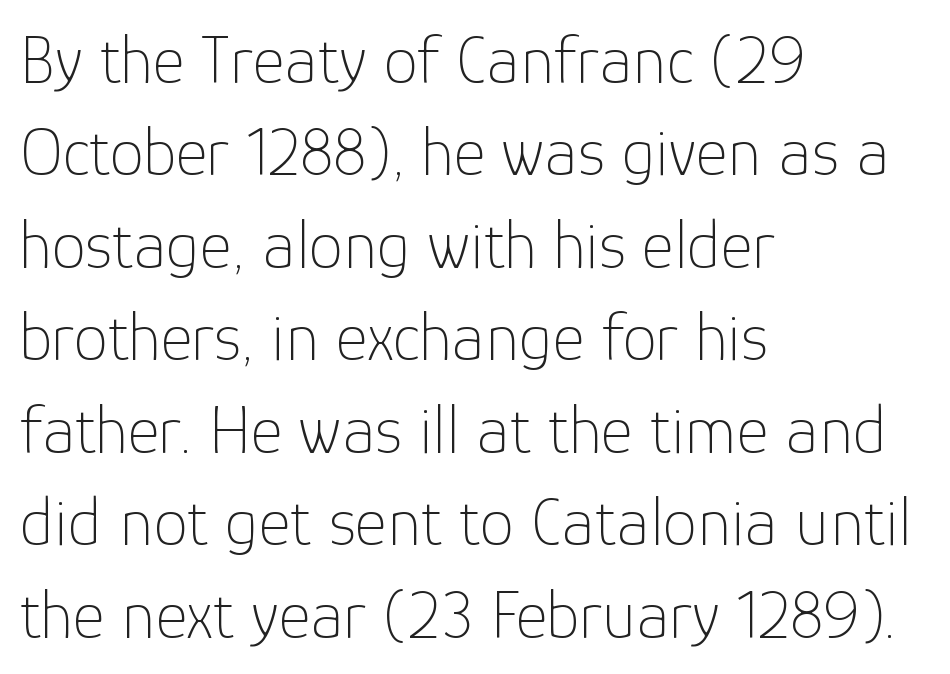
Q: Is the text bold? A: No.
Q: Is the text italic (slanted)? A: No, it is upright.
Q: Is the typeface a serif or a sans-serif typeface? A: Sans-serif.
Q: Is the text underlined? A: No.
Q: How is the paragraph aligned? A: Left-aligned.
Q: Is the spacing between letters normal or unusually wide? A: Normal.
Q: Is the spacing between lines tight, normal or loose? A: Normal.
Q: Width (condensed, normal, or wide)? A: Normal.
Q: Stroke contrast? A: Low.
Q: x-height? A: Medium.
Q: Monospaced? A: No.
